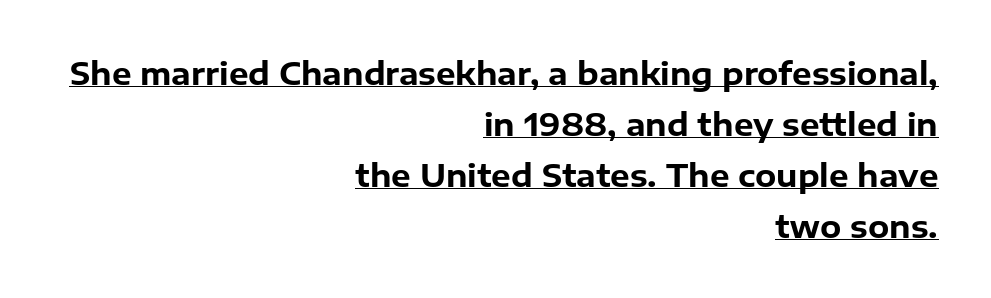
Q: Is the text bold? A: Yes.
Q: Is the text italic (slanted)? A: No, it is upright.
Q: Is the typeface a serif or a sans-serif typeface? A: Sans-serif.
Q: Is the text underlined? A: Yes.
Q: How is the paragraph aligned? A: Right-aligned.
Q: Is the spacing between letters normal or unusually wide? A: Normal.
Q: Is the spacing between lines tight, normal or loose? A: Normal.
Q: Width (condensed, normal, or wide)? A: Normal.
Q: Stroke contrast? A: Low.
Q: x-height? A: Medium.
Q: Monospaced? A: No.
